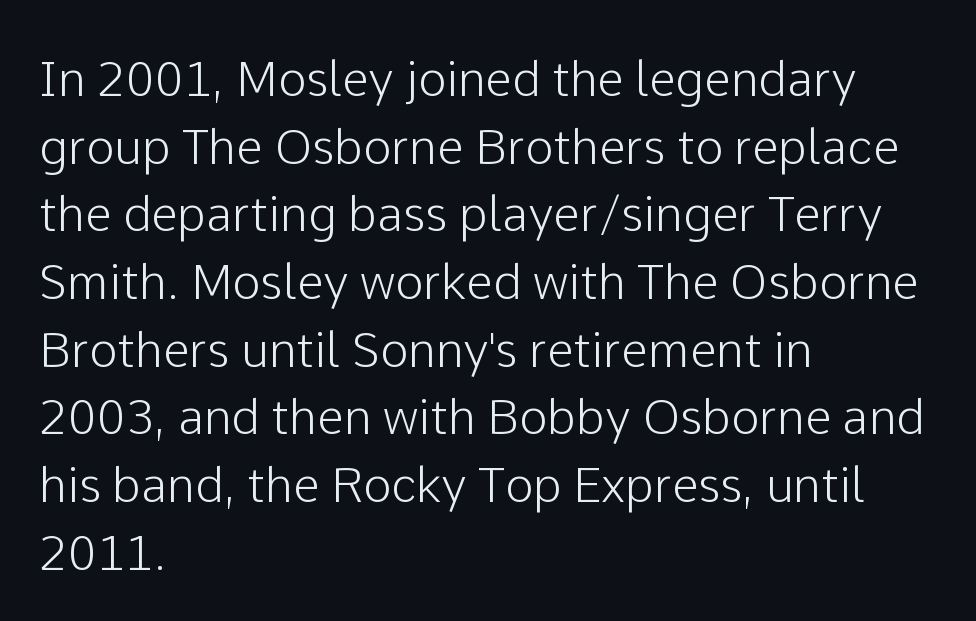
The image shows 48 px sans-serif type, upright; set left-aligned, normal line spacing (1.41x), normal letter spacing, not underlined; low stroke contrast and a medium x-height.
